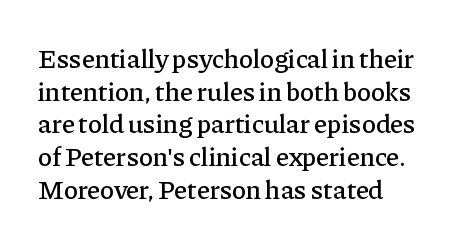
Words float on clear page, feet unadorned. Words appear dense and cohesive because spacing is normal. The lettering holds an erect, upright posture throughout. If you drew a ruler down the left edge, every line would touch it.
